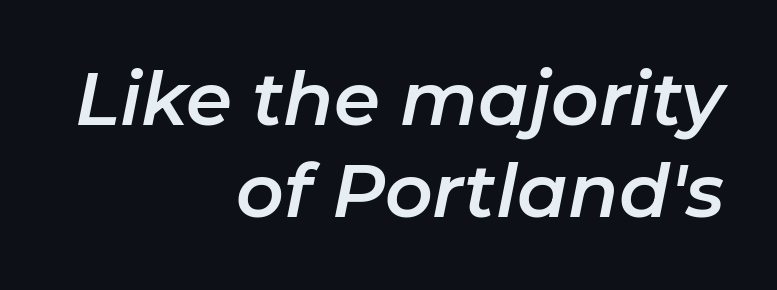
Glyph-to-glyph distance matches everyday printed text. Beneath every word, the page is bare. There's an unmistakable incline to the writing here. How would I describe the line gaps? Plain and ordinary. Each line ends at the same right margin while the left side varies. Note the varied advance widths — an 'i' is clearly narrower than an 'm'.
